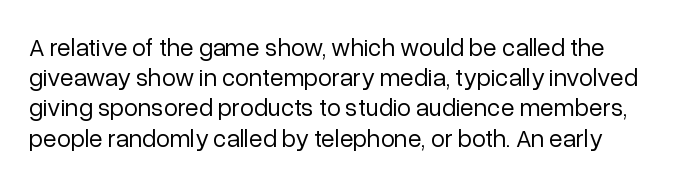
Q: Is the text bold? A: No.
Q: Is the text italic (slanted)? A: No, it is upright.
Q: Is the text underlined? A: No.
Q: Is the spacing between letters normal or unusually wide? A: Normal.
